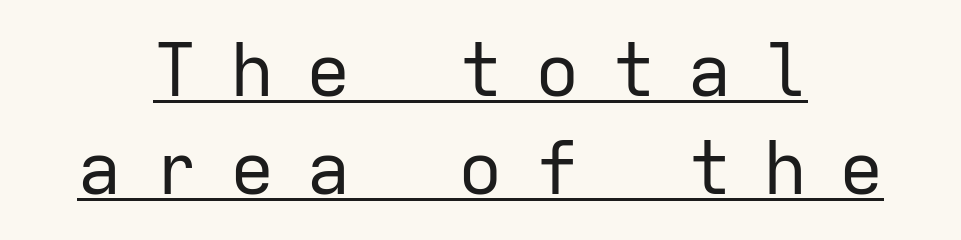
Does the copy run flush right? No — it is centered line by line. If you drew a line through each stem, it would be perfectly vertical. Think standard paragraph weight, or any step lighter than that. The typeface chosen for these lines omits serifs. Every character here occupies the same horizontal width, giving the sample a typewriter-like rhythm.
